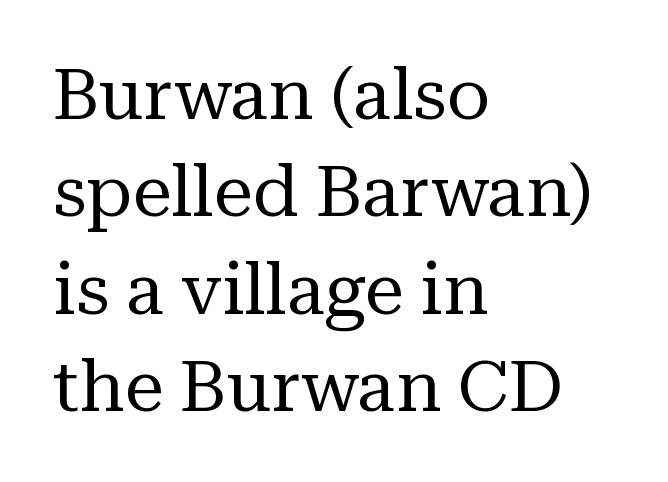
Q: Is the text bold? A: No.
Q: Is the text italic (slanted)? A: No, it is upright.
Q: Is the typeface a serif or a sans-serif typeface? A: Serif.
Q: Is the text underlined? A: No.
Q: How is the paragraph aligned? A: Left-aligned.
Q: Is the spacing between letters normal or unusually wide? A: Normal.
Q: Is the spacing between lines tight, normal or loose? A: Normal.
Q: Width (condensed, normal, or wide)? A: Normal.
Q: Stroke contrast? A: Medium.
Q: x-height? A: Medium.
Q: Monospaced? A: No.
